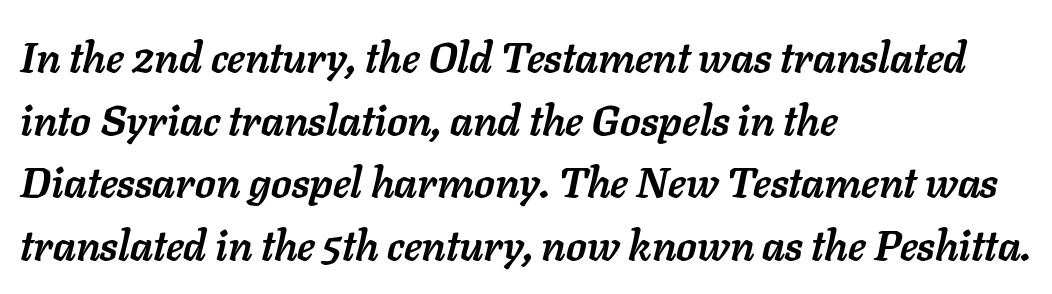
{"italic": "yes", "lean": "right", "slant_degrees": 11, "bold": "yes", "weight": "semibold", "width": "normal", "stroke_contrast": "low", "x_height": "medium", "monospaced": "no", "underline": "no", "align": "left", "line_spacing": "normal", "line_spacing_ratio": 1.49, "letter_spacing": "normal", "letter_spacing_em": 0.0, "glyph_px": 42}
